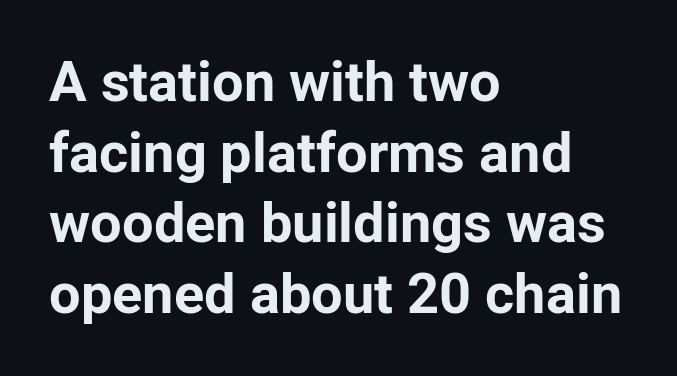
Q: Is the text bold? A: Yes.
Q: Is the text italic (slanted)? A: No, it is upright.
Q: Is the typeface a serif or a sans-serif typeface? A: Sans-serif.
Q: Is the text underlined? A: No.
Q: How is the paragraph aligned? A: Left-aligned.
Q: Is the spacing between letters normal or unusually wide? A: Normal.
Q: Is the spacing between lines tight, normal or loose? A: Normal.
Q: Width (condensed, normal, or wide)? A: Normal.
Q: Stroke contrast? A: Low.
Q: x-height? A: Medium.
Q: Monospaced? A: No.
